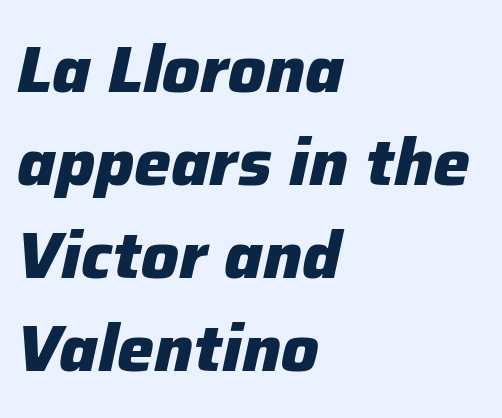
The image shows 66 px heavy type, italic (leaning right); set left-aligned, normal line spacing (1.41x), normal letter spacing, not underlined; low stroke contrast and a medium x-height.
